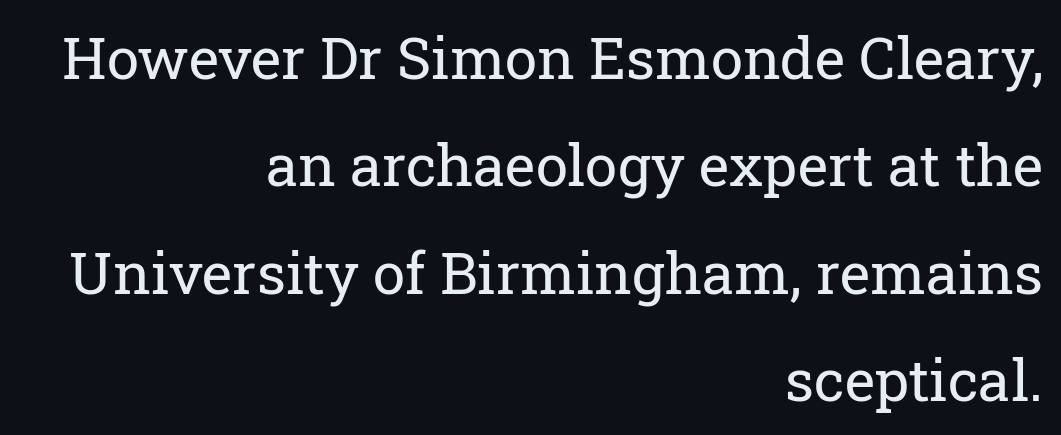
The image shows 58 px regular-weight serif type, upright; set right-aligned, line spacing 1.85x, normal letter spacing, not underlined; low stroke contrast and a medium x-height.
